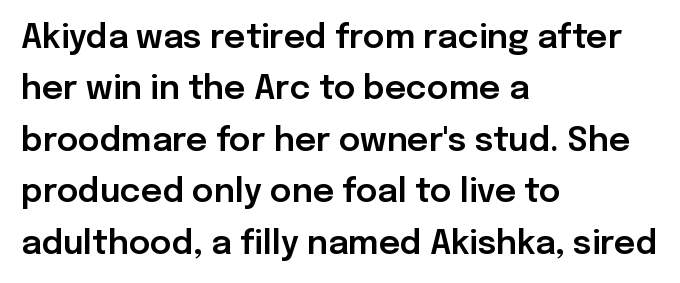
{"serif": "no", "italic": "no", "width": "normal", "stroke_contrast": "low", "x_height": "medium", "monospaced": "no", "underline": "no", "align": "left", "line_spacing": "normal", "line_spacing_ratio": 1.56, "letter_spacing": "normal", "letter_spacing_em": 0.0, "glyph_px": 33}
